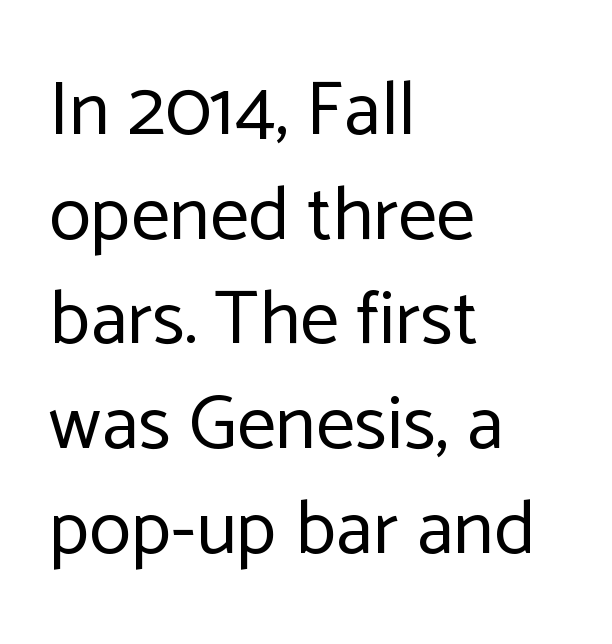
{"serif": "no", "italic": "no", "bold": "no", "weight": "regular", "width": "normal", "stroke_contrast": "low", "x_height": "medium", "monospaced": "no", "underline": "no", "align": "left", "line_spacing": "normal", "line_spacing_ratio": 1.36, "letter_spacing": "normal", "letter_spacing_em": 0.0, "glyph_px": 77}
